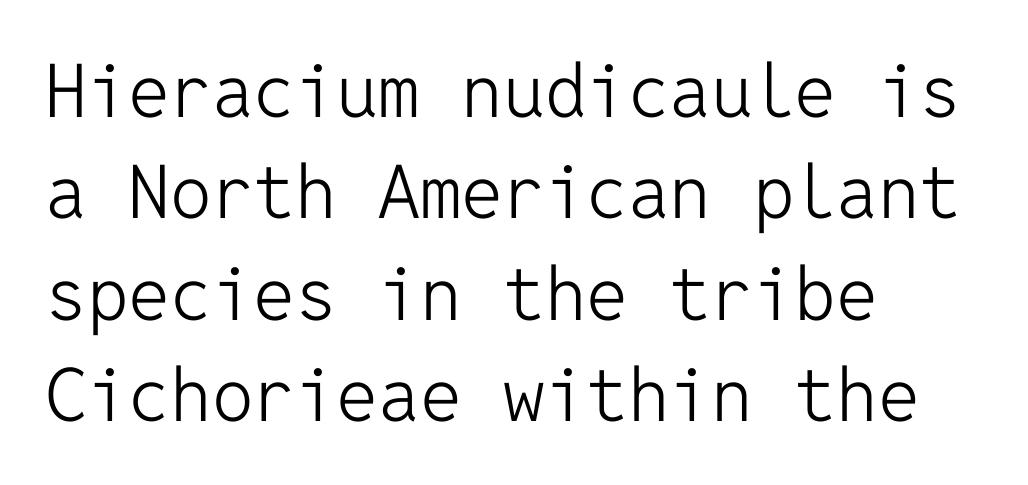
The type sits square on the baseline with zero lean. What's the leading like? Ordinary, nothing unusual. Typeset ragged right — the left edge is the straight one. Monospaced: the letters line up in strict vertical columns.
